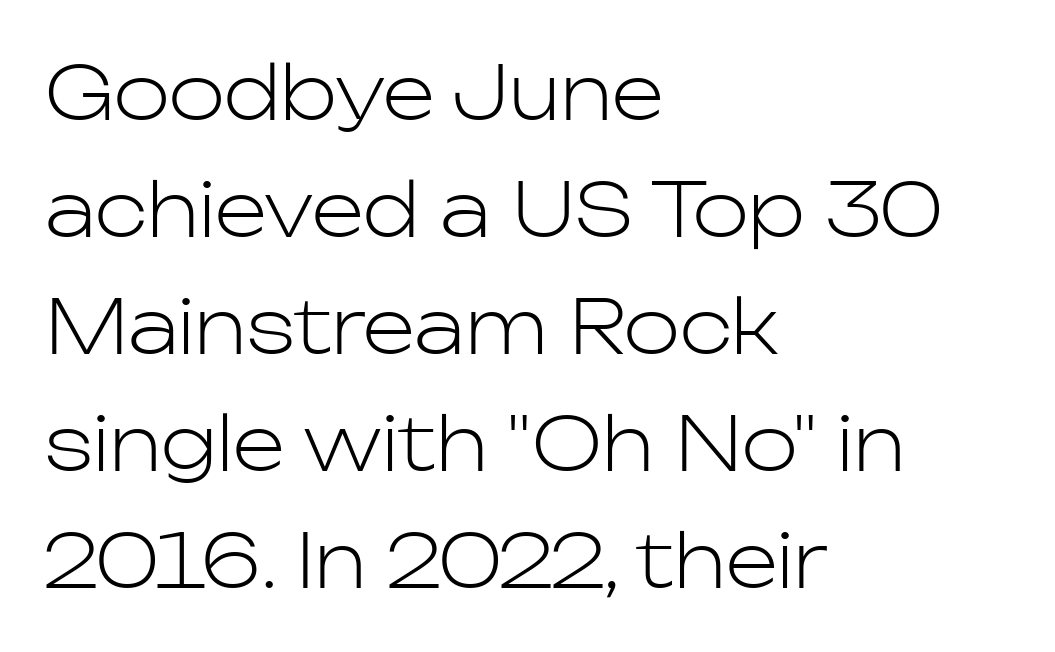
{"serif": "no", "italic": "no", "bold": "no", "weight": "light", "width": "normal", "stroke_contrast": "low", "x_height": "medium", "monospaced": "no", "underline": "no", "align": "left", "line_spacing": "normal", "line_spacing_ratio": 1.56, "letter_spacing": "normal", "letter_spacing_em": 0.0, "glyph_px": 75}
